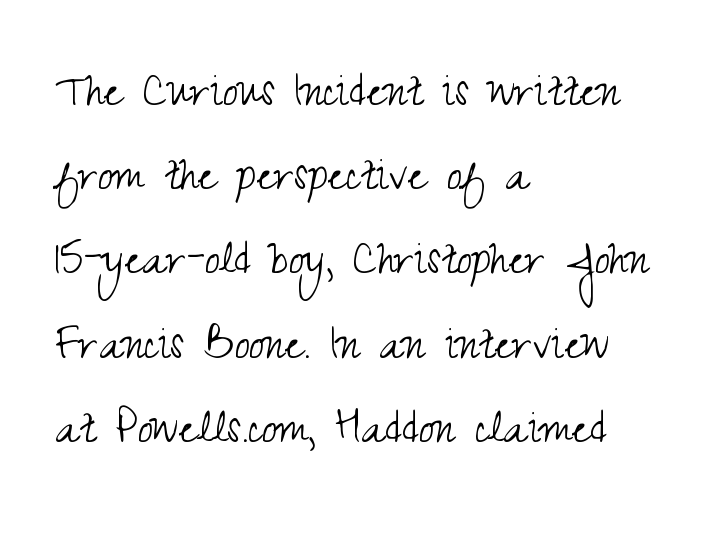
The image shows 54 px light, condensed sans-serif type, upright; set left-aligned, normal line spacing (1.56x), normal letter spacing, not underlined; medium stroke contrast and a small x-height.
